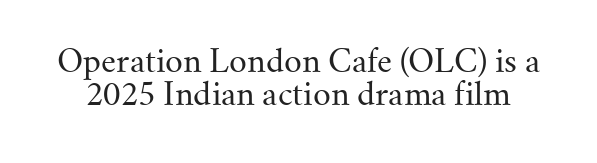
The image shows 31 px regular-weight serif type, upright; set tight line spacing (1.06x), normal letter spacing, not underlined; medium stroke contrast and a small x-height.
